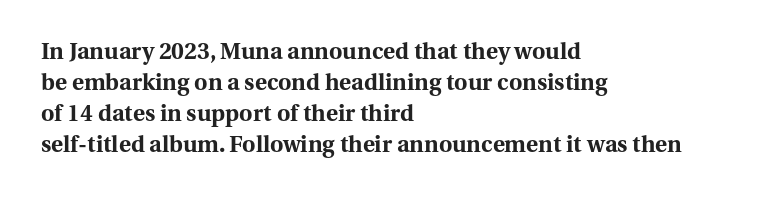
The image shows 23 px bold type, upright; set left-aligned, normal line spacing (1.35x), normal letter spacing, not underlined.
